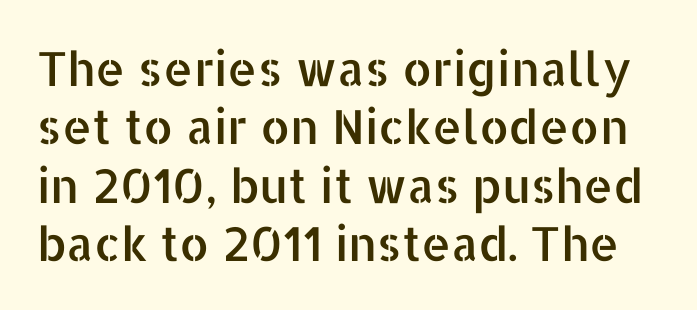
The image shows 47 px sans-serif type, upright; set line spacing 1.24x, normal letter spacing, not underlined; low stroke contrast and a medium x-height.
